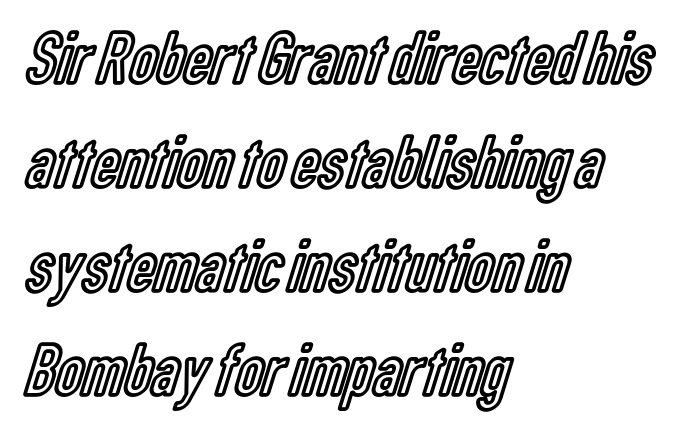
The image shows 76 px condensed type; set left-aligned, normal line spacing (1.37x), normal letter spacing, not underlined; a medium x-height.
